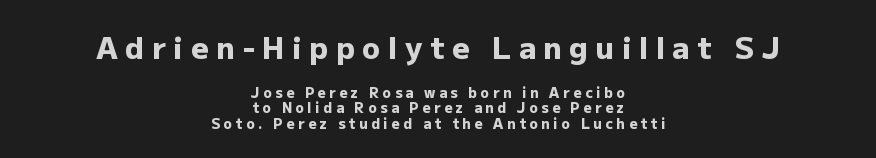
Underlining? Definitely not there. These lines are rendered in a variable-pitch font. The type sits square on the baseline with zero lean. Size contrast runs from large at the top to small at the bottom. If you folded the block vertically in half, each line would mirror itself in length. The face used here is rendered with a markedly widened letterfit.
